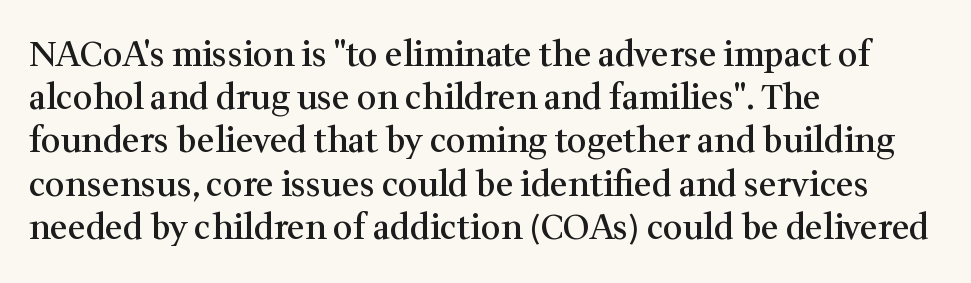
The letters are semibold — heavier than regular but short of a full bold. One glance says typical: line gaps are just what's usual. Any mark beneath the type? The region is blank. Character widths vary here, with narrow letters taking less room than wide ones.
